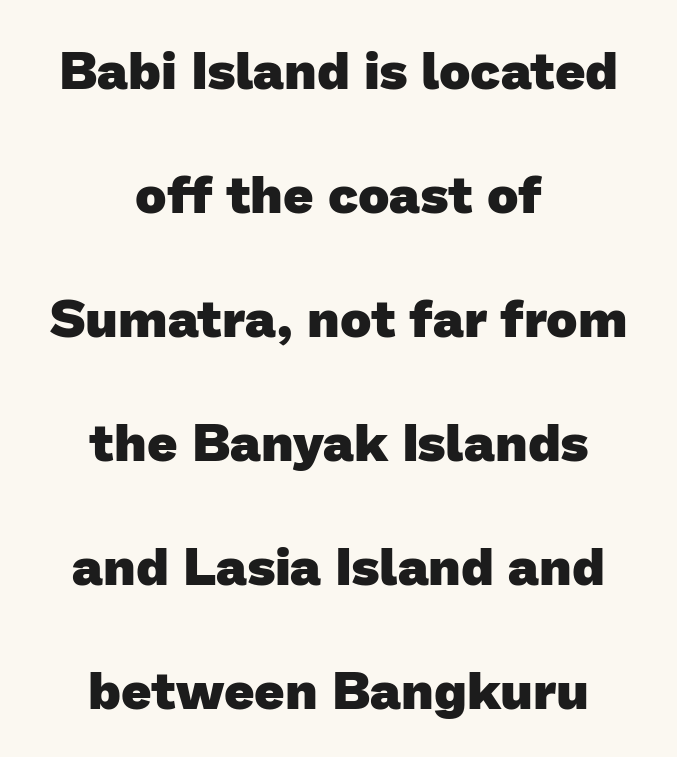
{"serif": "no", "bold": "yes", "weight": "heavy", "width": "normal", "stroke_contrast": "low", "x_height": "medium", "monospaced": "no", "underline": "no", "align": "center", "line_spacing": "loose", "line_spacing_ratio": 2.34, "letter_spacing": "normal", "letter_spacing_em": 0.0, "glyph_px": 53}
